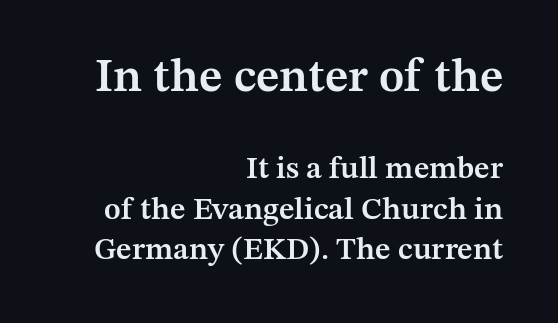
{"serif": "yes", "italic": "no", "bold": "semi", "weight": "semibold", "width": "normal", "stroke_contrast": "medium", "x_height": "medium", "monospaced": "no", "underline": "no", "align": "right", "line_spacing": "normal", "line_spacing_ratio": 1.31, "letter_spacing": "normal", "letter_spacing_em": 0.0, "larger_block": "first", "size_ratio": 1.52, "glyph_px": 47}
